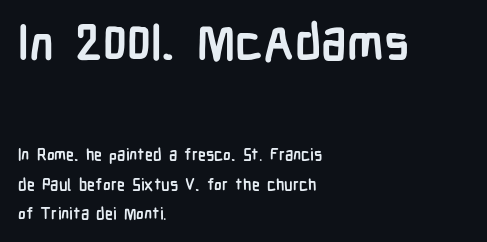
Q: Is the text bold? A: Yes.
Q: Is the text italic (slanted)? A: No, it is upright.
Q: Is the typeface a serif or a sans-serif typeface? A: Sans-serif.
Q: Is the text underlined? A: No.
Q: How is the paragraph aligned? A: Left-aligned.
Q: Is the spacing between letters normal or unusually wide? A: Normal.
Q: Which block of text is set in a larger size, the first (top) or the second (bottom)? A: The first (top) one.
Q: Width (condensed, normal, or wide)? A: Condensed.
Q: Stroke contrast? A: Low.
Q: x-height? A: Medium.
Q: Monospaced? A: No.
